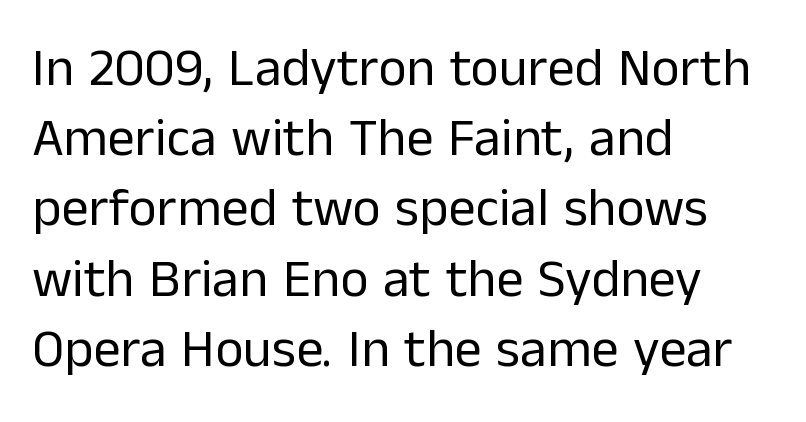
Q: Is the text bold? A: No.
Q: Is the text italic (slanted)? A: No, it is upright.
Q: Is the typeface a serif or a sans-serif typeface? A: Sans-serif.
Q: Is the text underlined? A: No.
Q: How is the paragraph aligned? A: Left-aligned.
Q: Is the spacing between letters normal or unusually wide? A: Normal.
Q: Is the spacing between lines tight, normal or loose? A: Normal.
Q: Width (condensed, normal, or wide)? A: Normal.
Q: Stroke contrast? A: Low.
Q: x-height? A: Medium.
Q: Monospaced? A: No.
